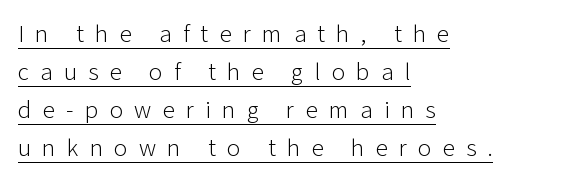
{"italic": "no", "bold": "no", "underline": "yes", "align": "left", "line_spacing": "normal", "line_spacing_ratio": 1.52, "letter_spacing": "wide", "letter_spacing_em": 0.45, "glyph_px": 25}
